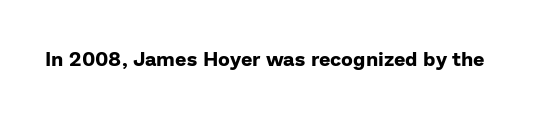
The image shows 20 px bold type, upright; set normal letter spacing, not underlined.
